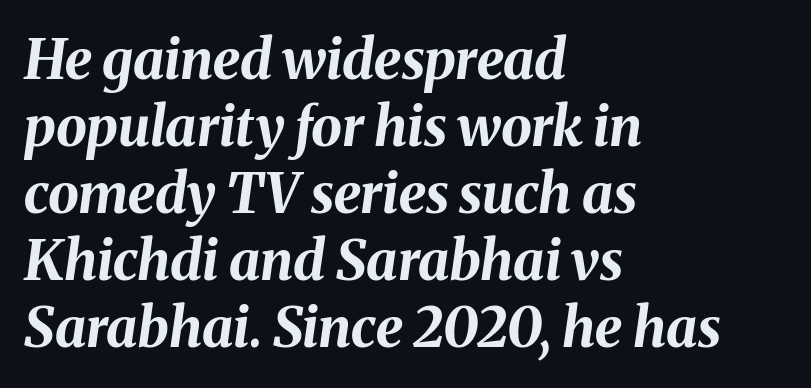
Each letter keeps its own natural width here, so spacing adapts to shape. Descenders are the only things crossing below the line. Its strokes are broad and dark, the hallmark of bold type. The paragraph has a hard left edge and a soft right edge. Caption: standard tracking, unaltered. The passage shown leans; its letterforms are oblique.
